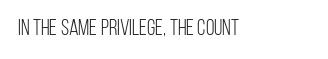
The image shows 22 px text type, upright; set normal letter spacing, not underlined.
